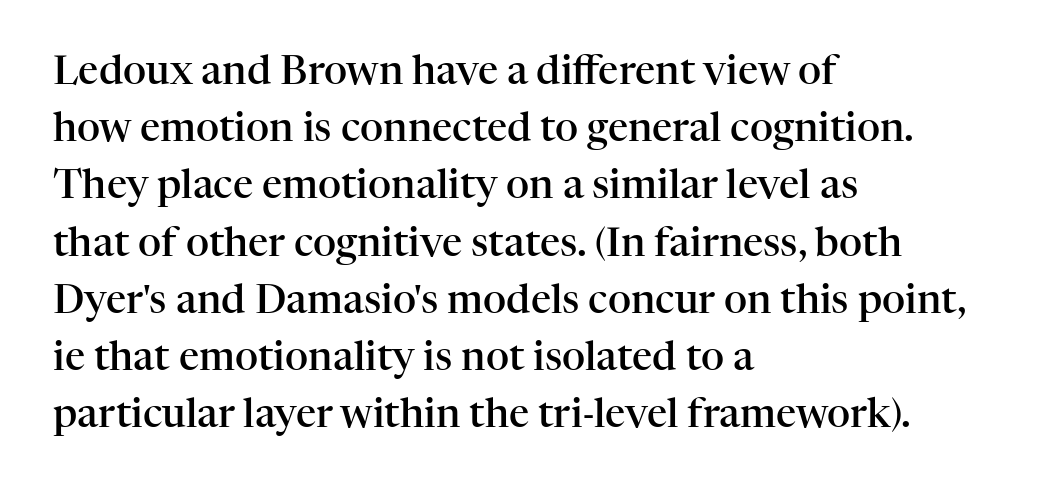
{"serif": "yes", "italic": "no", "bold": "semi", "weight": "semibold", "width": "normal", "stroke_contrast": "high", "x_height": "medium", "monospaced": "no", "underline": "no", "align": "left", "line_spacing": "normal", "line_spacing_ratio": 1.43, "letter_spacing": "normal", "letter_spacing_em": 0.0, "glyph_px": 40}
